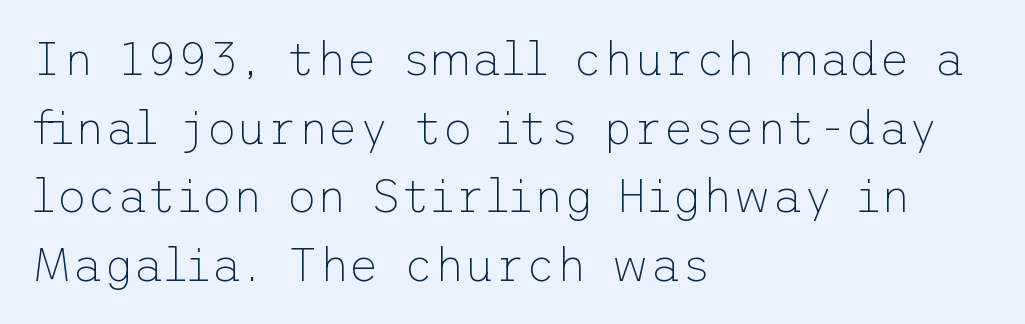
Vertical spacing — default. The lines are quadded left. No italicization has been applied; the sample stays upright. Underlining? Definitely not there.
